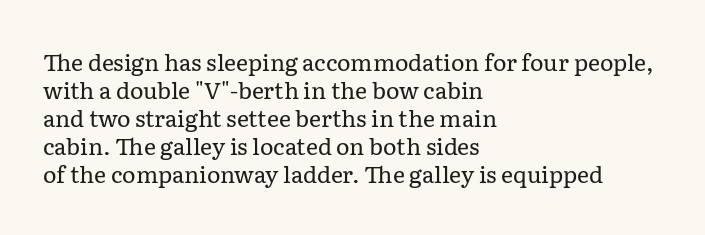
Q: Is the text bold? A: No.
Q: Is the text italic (slanted)? A: No, it is upright.
Q: Is the text underlined? A: No.
Q: How is the paragraph aligned? A: Left-aligned.
Q: Is the spacing between letters normal or unusually wide? A: Normal.
